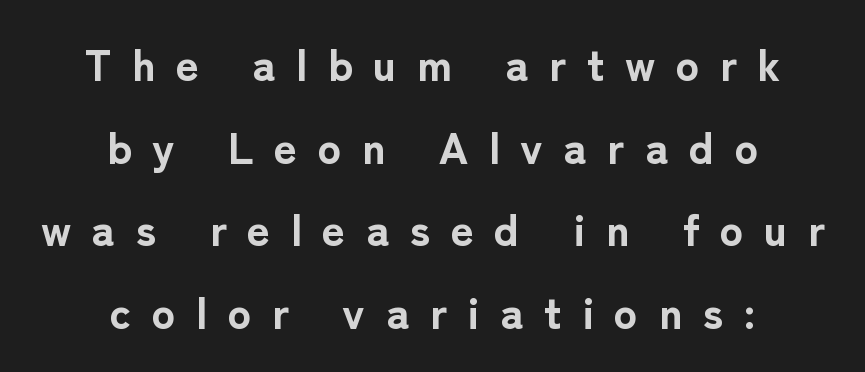
{"serif": "no", "italic": "no", "bold": "yes", "weight": "bold", "width": "normal", "stroke_contrast": "low", "x_height": "medium", "monospaced": "no", "underline": "no", "align": "center", "line_spacing_ratio": 1.88, "letter_spacing": "wide", "letter_spacing_em": 0.47, "glyph_px": 44}
